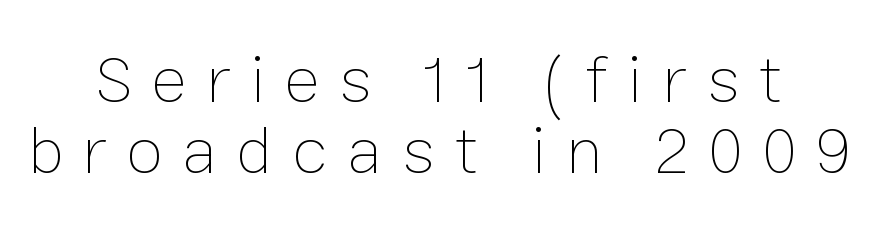
Q: Is the text bold? A: No.
Q: Is the text italic (slanted)? A: No, it is upright.
Q: Is the text underlined? A: No.
Q: How is the paragraph aligned? A: Centered.
Q: Is the spacing between letters normal or unusually wide? A: Unusually wide.
Q: Is the spacing between lines tight, normal or loose? A: Tight.
Q: Width (condensed, normal, or wide)? A: Normal.
Q: Stroke contrast? A: Low.
Q: x-height? A: Medium.
Q: Monospaced? A: No.
